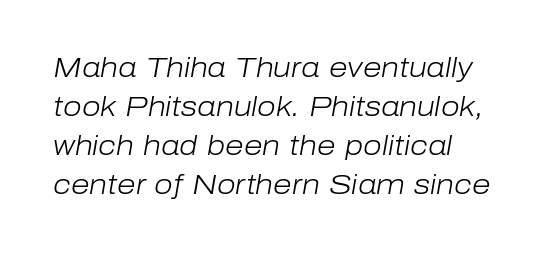
When letters slant like this, we call the style italic. Is the stroke heavy? The answer is a plain regular-or-lighter. Is there much room between lines? A standard amount, neither cramped nor airy. Any mark beneath the type? The region is blank. No extra tracking has been applied to these lines.
